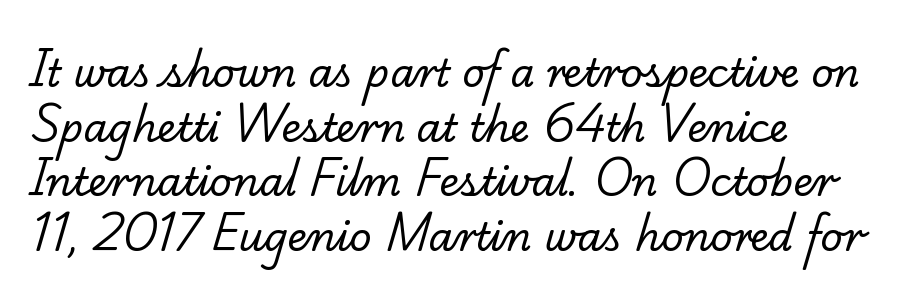
Q: Is the text bold? A: No.
Q: Is the text underlined? A: No.
Q: How is the paragraph aligned? A: Left-aligned.
Q: Is the spacing between letters normal or unusually wide? A: Normal.
Q: Is the spacing between lines tight, normal or loose? A: Normal.
Q: Width (condensed, normal, or wide)? A: Normal.
Q: Stroke contrast? A: Low.
Q: x-height? A: Small.
Q: Monospaced? A: No.
